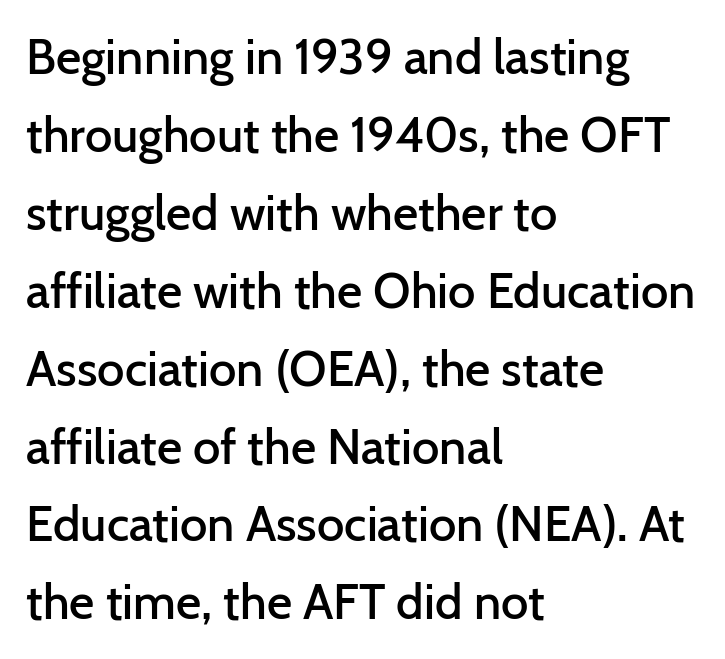
Q: Is the text bold? A: Semi-bold.
Q: Is the text italic (slanted)? A: No, it is upright.
Q: Is the typeface a serif or a sans-serif typeface? A: Sans-serif.
Q: Is the text underlined? A: No.
Q: How is the paragraph aligned? A: Left-aligned.
Q: Is the spacing between letters normal or unusually wide? A: Normal.
Q: Is the spacing between lines tight, normal or loose? A: Normal.
Q: Width (condensed, normal, or wide)? A: Normal.
Q: Stroke contrast? A: Low.
Q: x-height? A: Medium.
Q: Monospaced? A: No.
